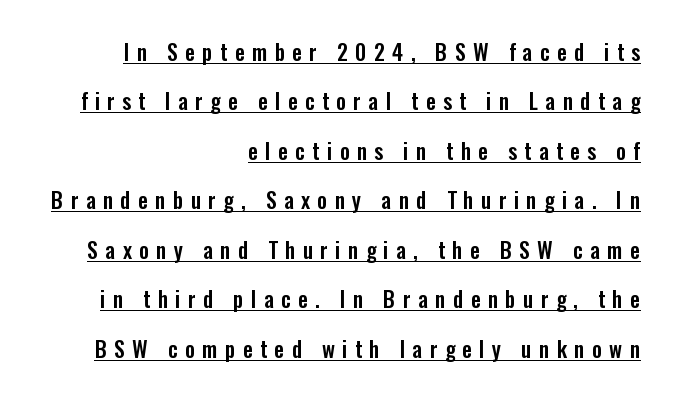
Q: Is the text italic (slanted)? A: No, it is upright.
Q: Is the text underlined? A: Yes.
Q: How is the paragraph aligned? A: Right-aligned.
Q: Is the spacing between letters normal or unusually wide? A: Unusually wide.
Q: Is the spacing between lines tight, normal or loose? A: Loose.
